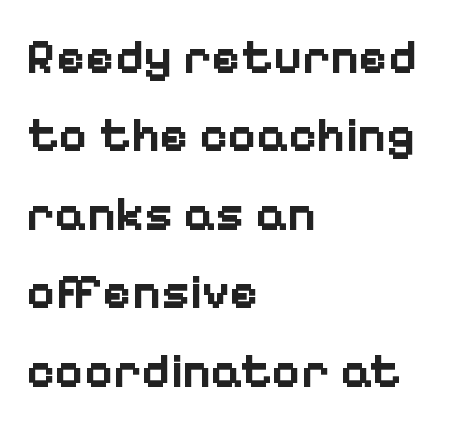
Q: Is the text bold? A: Yes.
Q: Is the text italic (slanted)? A: No, it is upright.
Q: Is the typeface a serif or a sans-serif typeface? A: Sans-serif.
Q: Is the text underlined? A: No.
Q: How is the paragraph aligned? A: Left-aligned.
Q: Is the spacing between letters normal or unusually wide? A: Normal.
Q: Is the spacing between lines tight, normal or loose? A: Normal.
Q: Width (condensed, normal, or wide)? A: Normal.
Q: Stroke contrast? A: Low.
Q: x-height? A: Medium.
Q: Monospaced? A: No.
